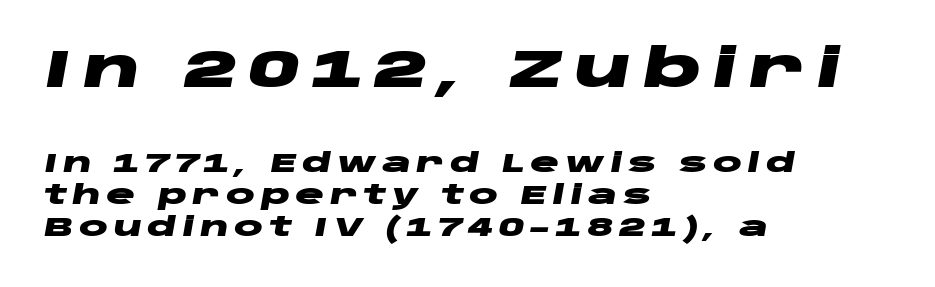
This is heavy type, rendered in bold. Underlining? Definitely not there. The face used here is proportionally spaced, like ordinary book or web type. The line texture is sparse and dotted thanks to wide tracking.
